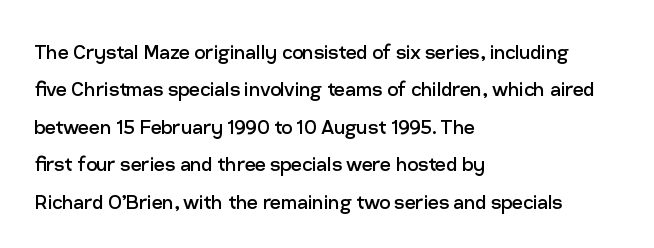
{"italic": "no", "bold": "no", "underline": "no", "align": "left", "line_spacing": "normal", "line_spacing_ratio": 1.56, "letter_spacing": "normal", "letter_spacing_em": 0.0, "glyph_px": 24}
